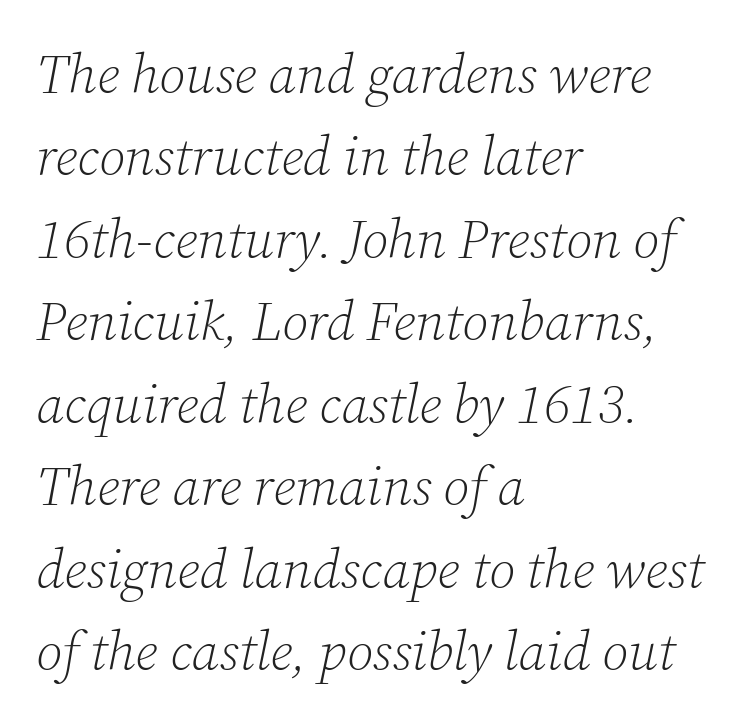
The image shows 55 px light serif type, italic (leaning right); set left-aligned, normal line spacing (1.5x), normal letter spacing, not underlined; low stroke contrast and a medium x-height.
